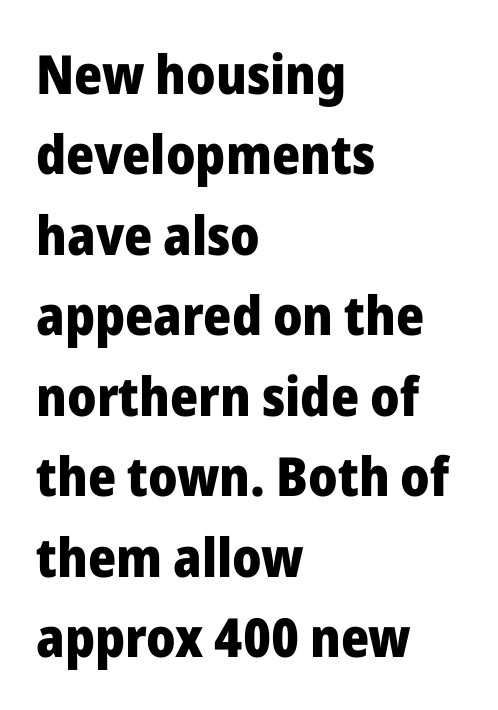
Q: Is the text bold? A: Yes.
Q: Is the text italic (slanted)? A: No, it is upright.
Q: Is the typeface a serif or a sans-serif typeface? A: Sans-serif.
Q: Is the text underlined? A: No.
Q: How is the paragraph aligned? A: Left-aligned.
Q: Is the spacing between letters normal or unusually wide? A: Normal.
Q: Is the spacing between lines tight, normal or loose? A: Normal.
Q: Width (condensed, normal, or wide)? A: Normal.
Q: Stroke contrast? A: Low.
Q: x-height? A: Medium.
Q: Monospaced? A: No.
